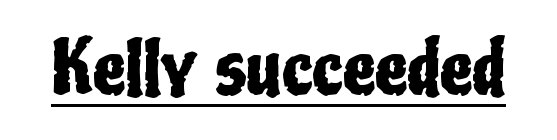
The typography opts for an upright posture over an oblique one. The horizontal fit of the characters is conventional and even. Note the varied advance widths — an 'i' is clearly narrower than an 'm'. In terms of letterform style, serifs are entirely absent. Each line of the rendering has a horizontal stroke beneath the glyphs.
